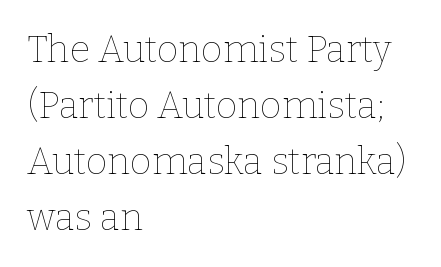
Q: Is the text bold? A: No.
Q: Is the text italic (slanted)? A: No, it is upright.
Q: Is the text underlined? A: No.
Q: How is the paragraph aligned? A: Left-aligned.
Q: Is the spacing between letters normal or unusually wide? A: Normal.
Q: Is the spacing between lines tight, normal or loose? A: Normal.
Q: Width (condensed, normal, or wide)? A: Normal.
Q: Stroke contrast? A: Low.
Q: x-height? A: Medium.
Q: Monospaced? A: No.
